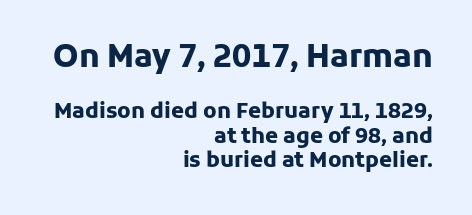
{"serif": "no", "italic": "no", "bold": "yes", "weight": "heavy", "width": "normal", "stroke_contrast": "low", "x_height": "medium", "monospaced": "no", "underline": "no", "align": "right", "line_spacing": "tight", "line_spacing_ratio": 1.15, "letter_spacing": "normal", "letter_spacing_em": 0.0, "larger_block": "first", "size_ratio": 1.48, "glyph_px": 31}
